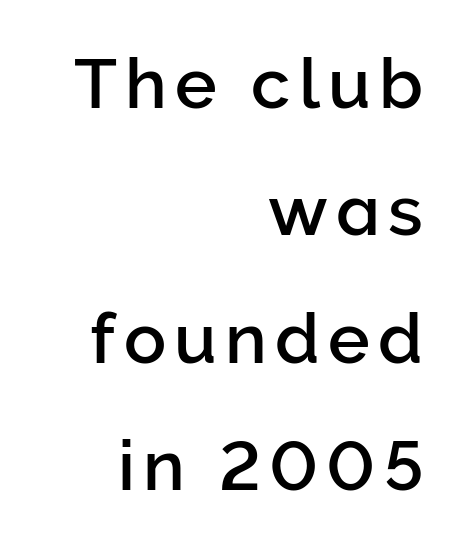
The image shows 70 px sans-serif type, upright; set right-aligned, line spacing 1.82x, not underlined; low stroke contrast and a medium x-height.
